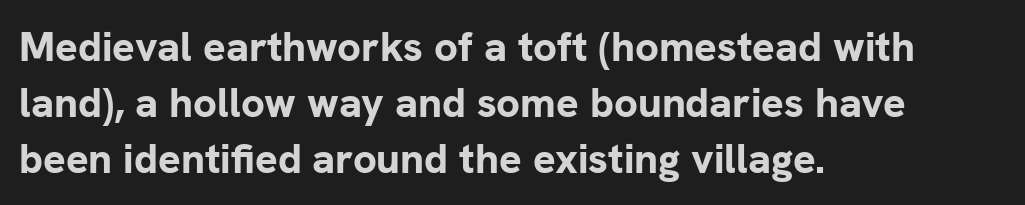
{"serif": "no", "italic": "no", "bold": "yes", "weight": "bold", "width": "normal", "stroke_contrast": "low", "x_height": "medium", "monospaced": "no", "underline": "no", "align": "left", "line_spacing": "normal", "line_spacing_ratio": 1.33, "letter_spacing": "normal", "letter_spacing_em": 0.0, "glyph_px": 42}
